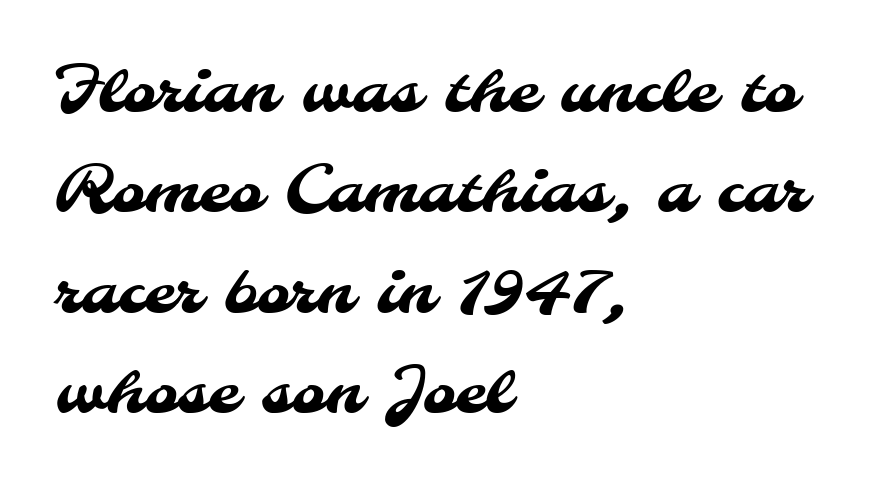
The image shows 64 px sans-serif type; set left-aligned, normal line spacing (1.57x), normal letter spacing, not underlined; medium stroke contrast and a small x-height.
